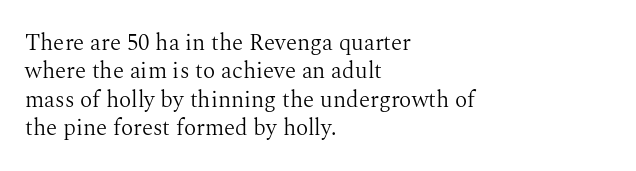
Q: Is the text bold? A: No.
Q: Is the text italic (slanted)? A: No, it is upright.
Q: Is the text underlined? A: No.
Q: How is the paragraph aligned? A: Left-aligned.
Q: Is the spacing between letters normal or unusually wide? A: Normal.
